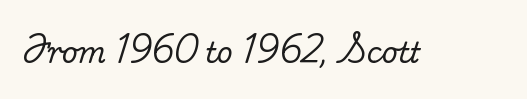
Varying glyph widths throughout — classic text-font behaviour. Here the glyphs are tracked normally, forming tight word shapes. The specimen omits any rule beneath the text block's lines.
